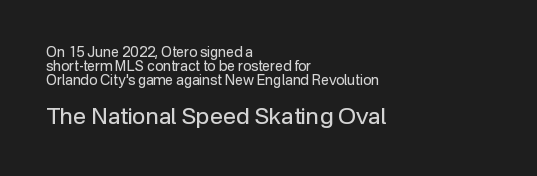
The image shows 23 px text type, upright; set left-aligned, tight line spacing (0.99x), normal letter spacing, not underlined; the second (bottom) block is 1.64x larger.
